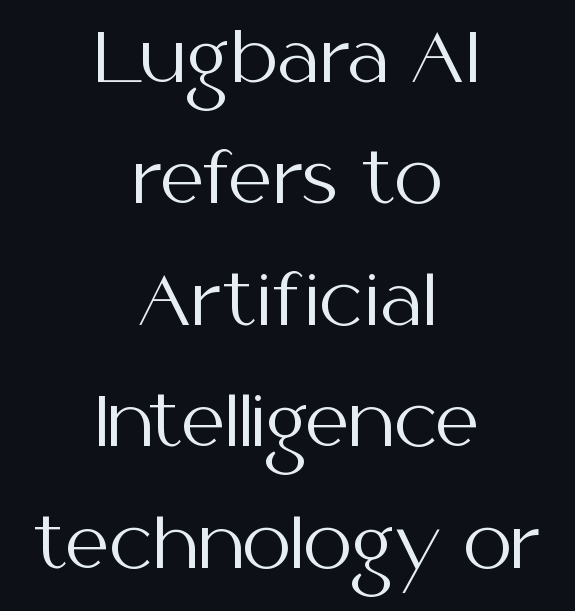
{"serif": "no", "italic": "no", "bold": "no", "weight": "regular", "width": "normal", "stroke_contrast": "medium", "x_height": "medium", "monospaced": "no", "underline": "no", "align": "center", "line_spacing_ratio": 1.76, "letter_spacing": "normal", "letter_spacing_em": 0.0, "glyph_px": 69}
